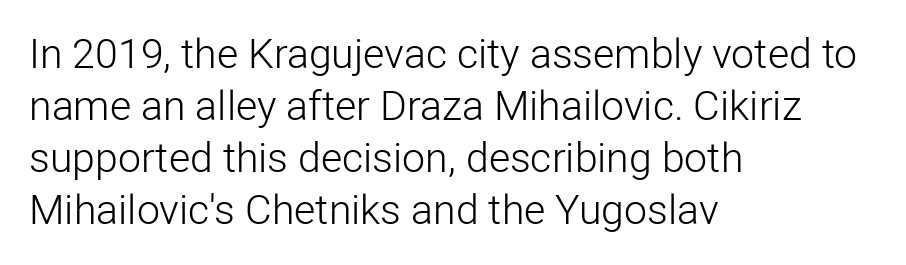
The image shows 41 px light sans-serif type, upright; set left-aligned, normal line spacing (1.27x), normal letter spacing, not underlined; low stroke contrast and a medium x-height.
